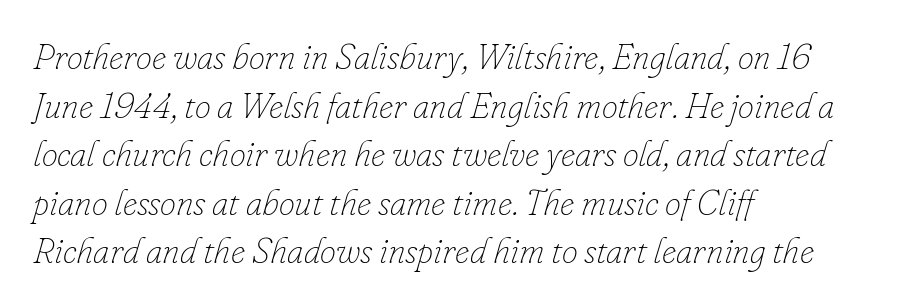
The image shows 36 px thin type, italic (leaning right); set left-aligned, normal line spacing (1.35x), normal letter spacing, not underlined; low stroke contrast and a small x-height.
